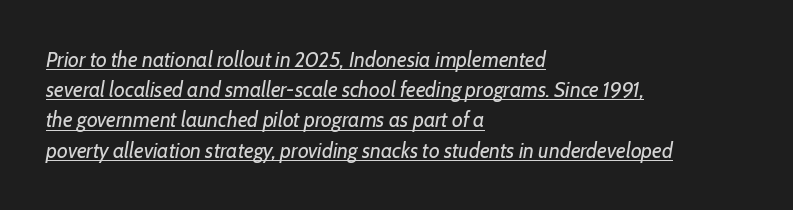
Underline: present. Tall strokes in this sample are angled rather than plumb. Inter-character spacing is left at the font's built-in metrics. Each new line begins a customary step beneath the previous one. Unbolded letterforms with no extra heft. The setting favours the left margin, as ordinary paragraphs usually do.
